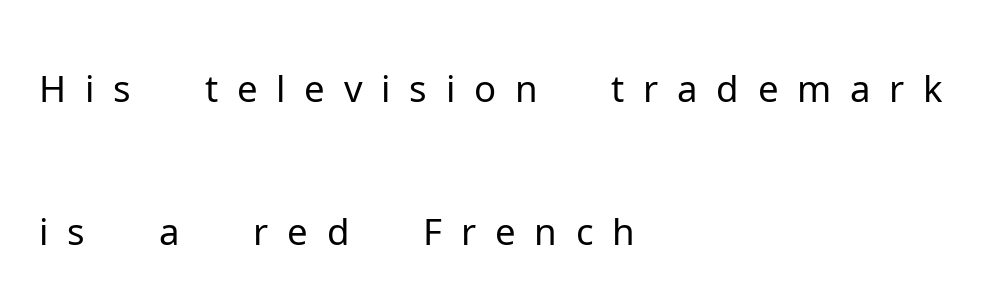
{"serif": "no", "italic": "no", "bold": "no", "weight": "light", "width": "normal", "stroke_contrast": "low", "x_height": "medium", "monospaced": "no", "underline": "no", "align": "left", "line_spacing": "loose", "line_spacing_ratio": 1.91, "letter_spacing": "wide", "letter_spacing_em": 0.25, "glyph_px": 75}
